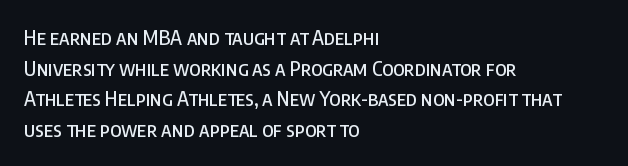
Posture: upright roman. Where is the straight margin? On the left. The passage shown stacks its lines at a standard gap. The passage shown is not underscored anywhere. The tracking reads as untouched default to a designer's eye.
